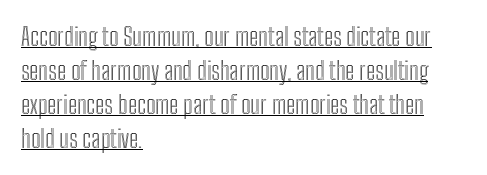
The lines sit at an ordinary, default distance from one another. The typesetter has applied underlining to the passage shown. This sample uses an upright cut, with every glyph sitting square on the baseline. Casual observation: everything's shoved over to the left. The letterforms sit shoulder to shoulder at normal distance.
